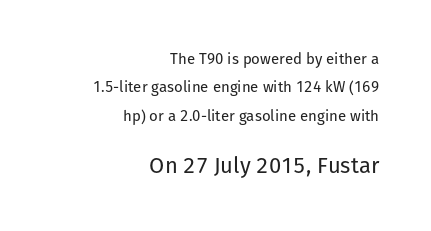
The image shows 22 px text type, upright; set right-aligned, loose line spacing (1.9x), normal letter spacing, not underlined; the second (bottom) block is 1.47x larger.
